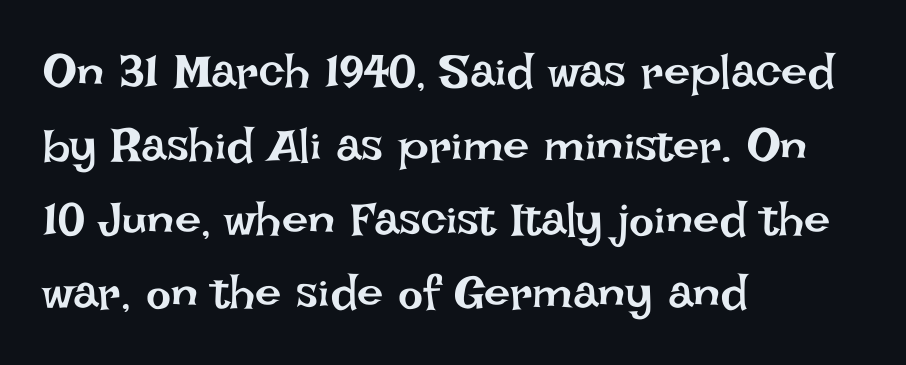
No chunkiness to these letters — they're not bold. Varying glyph widths throughout — classic text-font behaviour. The rendering anchors every line to the left-hand side. The designer left line spacing at the default. The line texture is even and compact thanks to regular tracking.
